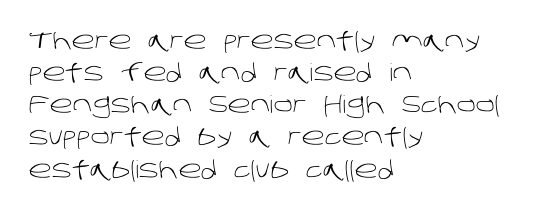
Q: Is the text bold? A: No.
Q: Is the text underlined? A: No.
Q: How is the paragraph aligned? A: Left-aligned.
Q: Is the spacing between letters normal or unusually wide? A: Normal.
Q: Is the spacing between lines tight, normal or loose? A: Normal.
